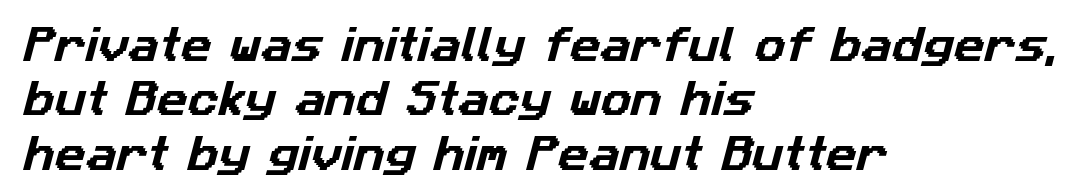
{"serif": "no", "width": "normal", "stroke_contrast": "low", "x_height": "medium", "monospaced": "no", "underline": "no", "align": "left", "line_spacing": "normal", "line_spacing_ratio": 1.43, "letter_spacing": "normal", "letter_spacing_em": 0.0, "glyph_px": 38}
